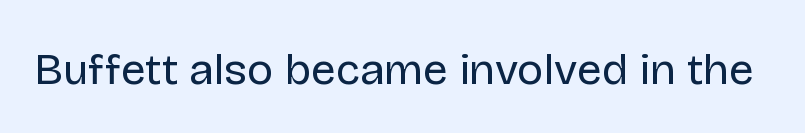
The designer went with a sans here, leaving each stem footless. The typeface has the unassuming heft of standard copy or less. Nothing unusual about the tracking: characters are spaced as the font intends. The lettering holds an erect, upright posture throughout. A typesetter would call this proportional, since set widths differ per character.
